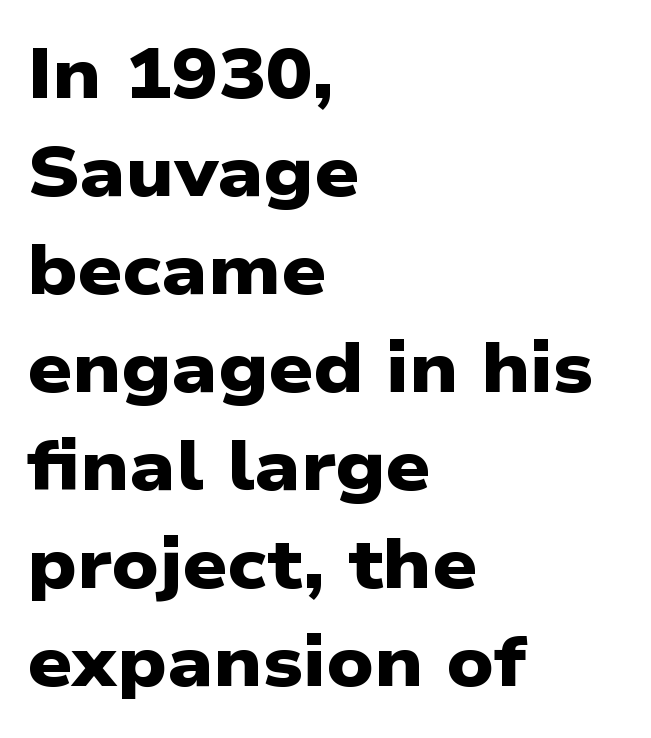
Descender tails drop into unmarked territory. Is this a fixed-width face? No — the glyphs have proportional, varying widths. No feet cap the strokes, marking this as sans-serif type. This block has exactly the height ordinary leading produces. In terms of weight, the rendering is a true, heavy bold. The paragraph has a hard left edge and a soft right edge.
